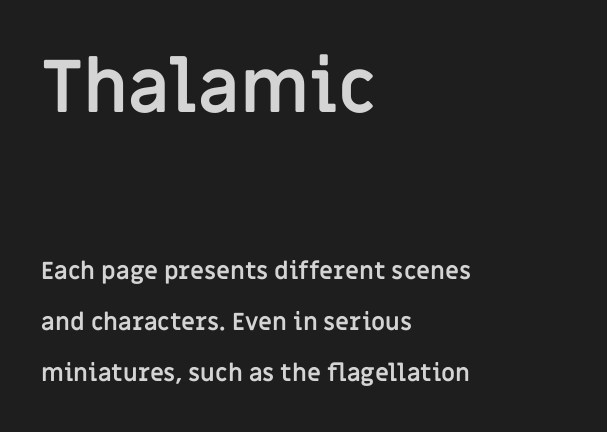
{"serif": "no", "italic": "no", "bold": "yes", "weight": "semibold", "width": "normal", "stroke_contrast": "low", "x_height": "large", "monospaced": "no", "underline": "no", "align": "left", "line_spacing": "loose", "line_spacing_ratio": 2.13, "letter_spacing": "normal", "letter_spacing_em": 0.0, "larger_block": "first", "size_ratio": 3.04, "glyph_px": 73}
